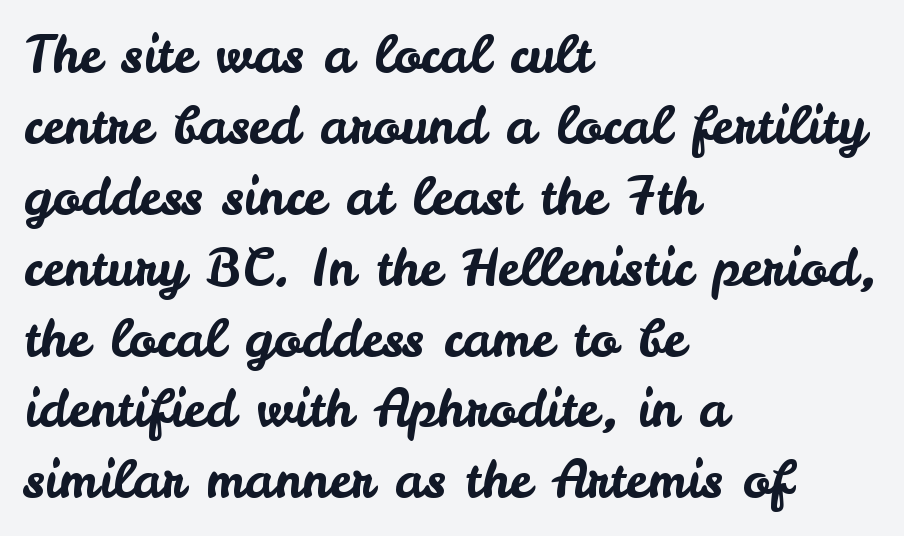
Q: Is the text italic (slanted)? A: Yes.
Q: Is the typeface a serif or a sans-serif typeface? A: Sans-serif.
Q: Is the text underlined? A: No.
Q: How is the paragraph aligned? A: Left-aligned.
Q: Is the spacing between letters normal or unusually wide? A: Normal.
Q: Is the spacing between lines tight, normal or loose? A: Normal.
Q: Width (condensed, normal, or wide)? A: Normal.
Q: Stroke contrast? A: Low.
Q: x-height? A: Small.
Q: Monospaced? A: No.
